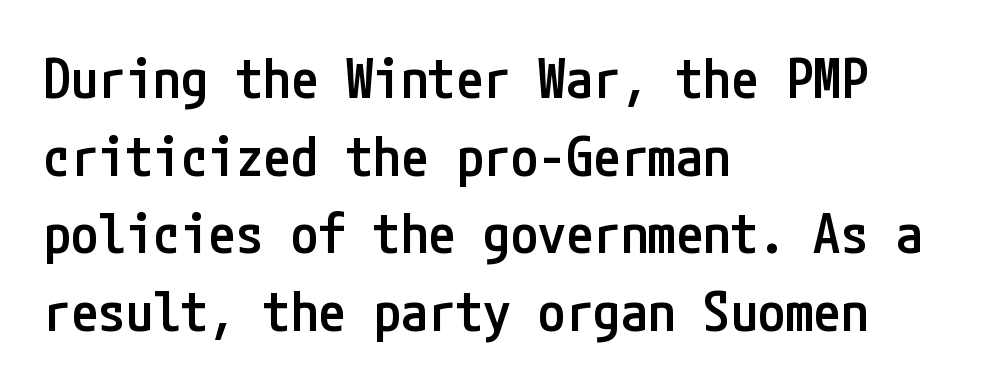
Line beginnings align vertically; line endings do not. The rendering uses a moderate line-height, typical for paragraphs. The words here are not underlined. Typesetter's note: demi weight, one step under bold. Tall strokes in this sample are plumb rather than angled.
